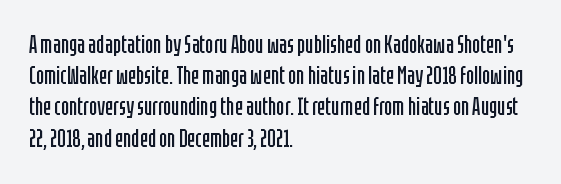
The image shows 24 px text type, upright; set left-aligned, normal line spacing (1.3x), normal letter spacing, not underlined.
